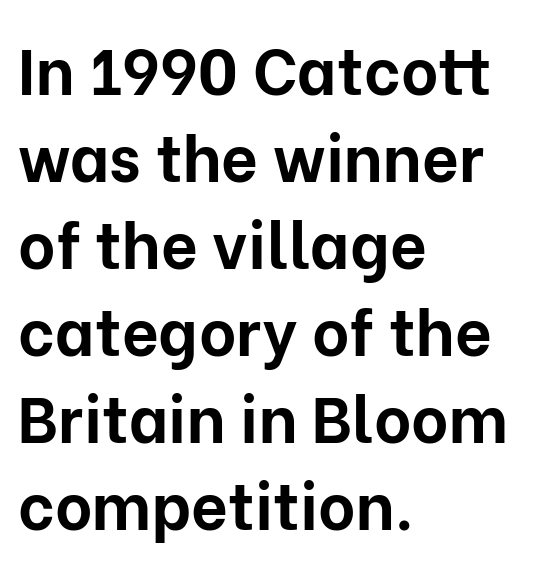
Interline gaps are of average width in this sample. Proportional: the letters do not fall into vertical columns. The space beneath each line is pristine and unruled. Grotesque or geometric, the face here clearly has no serifs.
